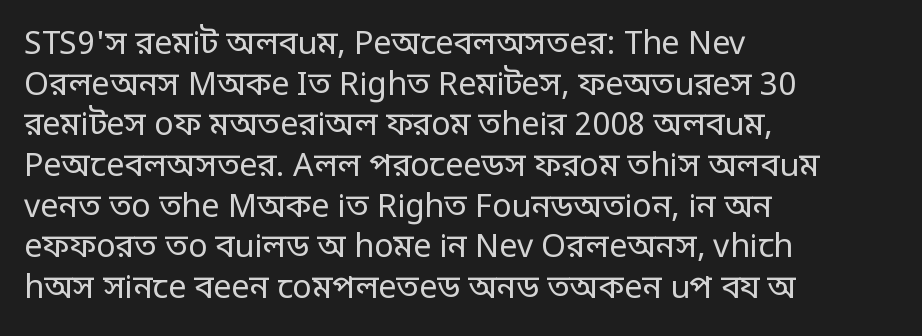
The image shows 32 px regular-weight, condensed sans-serif type, upright; set left-aligned, normal line spacing (1.27x), normal letter spacing, not underlined; low stroke contrast.
